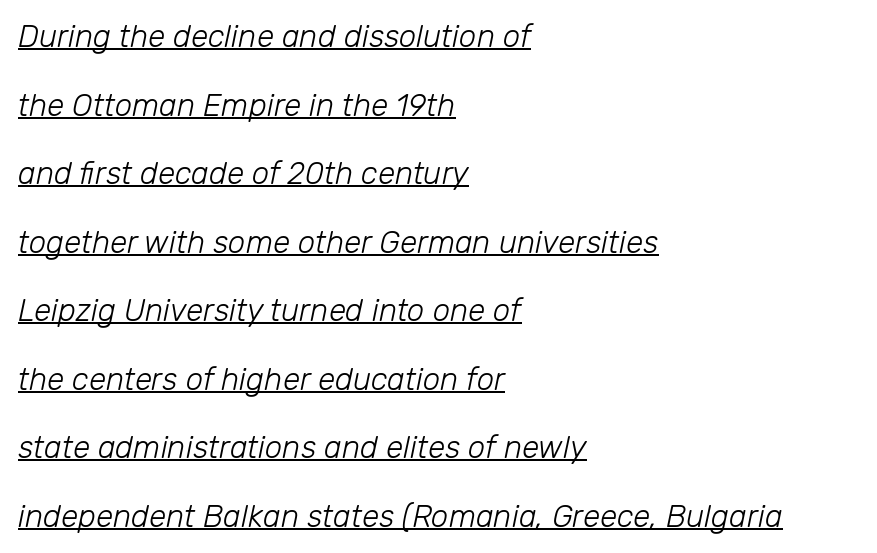
{"italic": "yes", "lean": "right", "slant_degrees": 12, "bold": "no", "weight": "light", "width": "normal", "stroke_contrast": "low", "x_height": "medium", "monospaced": "no", "underline": "yes", "align": "left", "line_spacing": "loose", "line_spacing_ratio": 2.21, "letter_spacing": "normal", "letter_spacing_em": 0.0, "glyph_px": 31}
